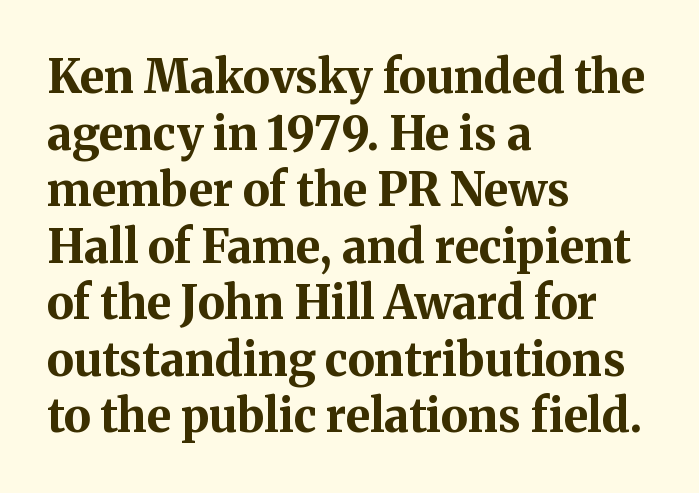
The image shows 46 px bold serif type, upright; set left-aligned, line spacing 1.23x, normal letter spacing, not underlined; medium stroke contrast and a medium x-height.
